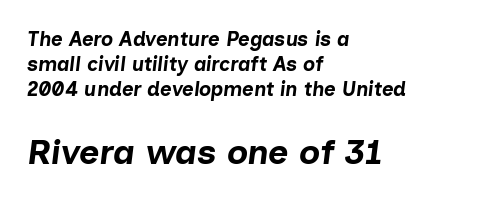
The image shows 35 px bold type, italic (leaning right); set left-aligned, normal line spacing (1.25x), normal letter spacing, not underlined; the second (bottom) block is 1.75x larger; low stroke contrast and a medium x-height.
